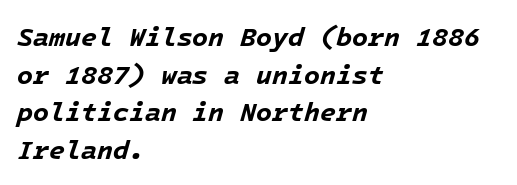
The foot of each line stays bare and open. The font's italic variant was chosen for this text. The block of text has a typical density, with ordinary space between rows. Horizontal alignment here is leftward, the default for most running prose.
